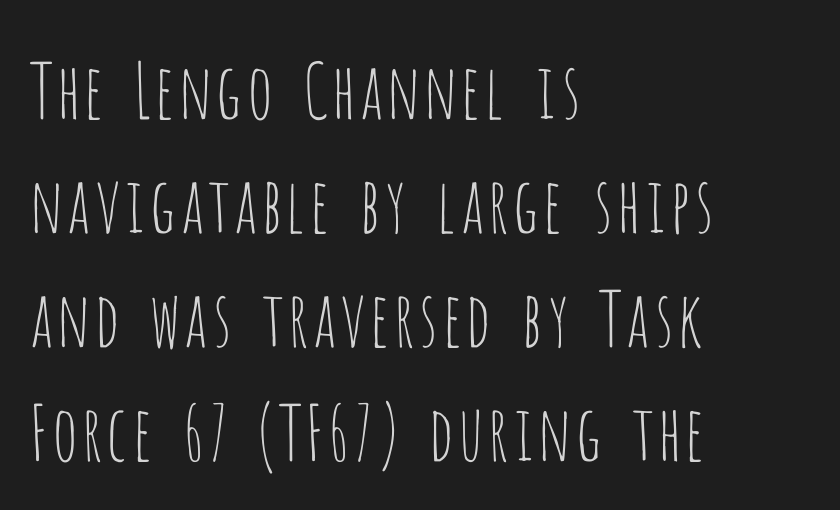
Q: Is the text bold? A: No.
Q: Is the text italic (slanted)? A: No, it is upright.
Q: Is the typeface a serif or a sans-serif typeface? A: Sans-serif.
Q: Is the text underlined? A: No.
Q: How is the paragraph aligned? A: Left-aligned.
Q: Is the spacing between letters normal or unusually wide? A: Normal.
Q: Is the spacing between lines tight, normal or loose? A: Normal.
Q: Width (condensed, normal, or wide)? A: Condensed.
Q: Stroke contrast? A: Low.
Q: x-height? A: Large.
Q: Monospaced? A: No.
